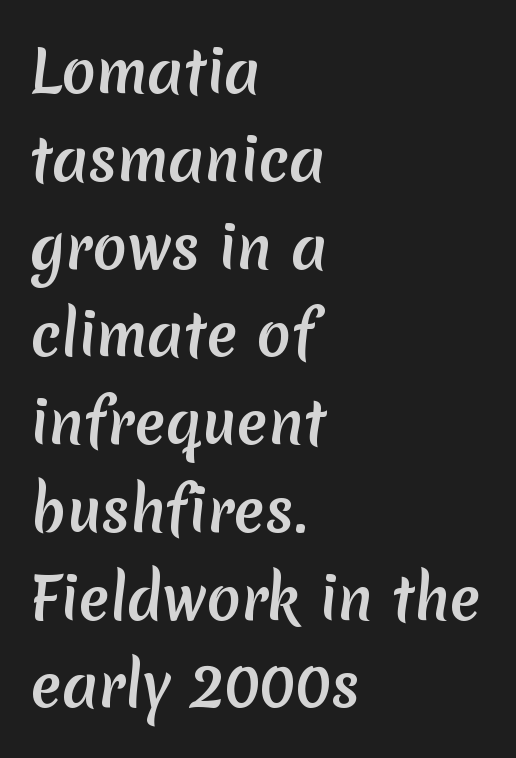
{"serif": "no", "width": "normal", "stroke_contrast": "medium", "x_height": "medium", "monospaced": "no", "underline": "no", "align": "left", "line_spacing": "normal", "line_spacing_ratio": 1.54, "letter_spacing": "normal", "letter_spacing_em": 0.0, "glyph_px": 57}
